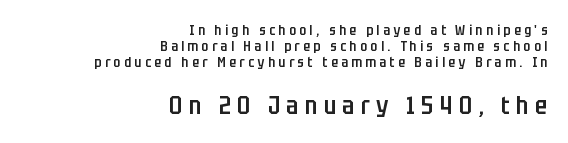
The lettering stays uniformly vertical, giving the passage a roman look. The typesetter chose a ragged-left arrangement here. The letters are semibold — heavier than regular but short of a full bold. Closely set lines give the paragraph a compact silhouette.
